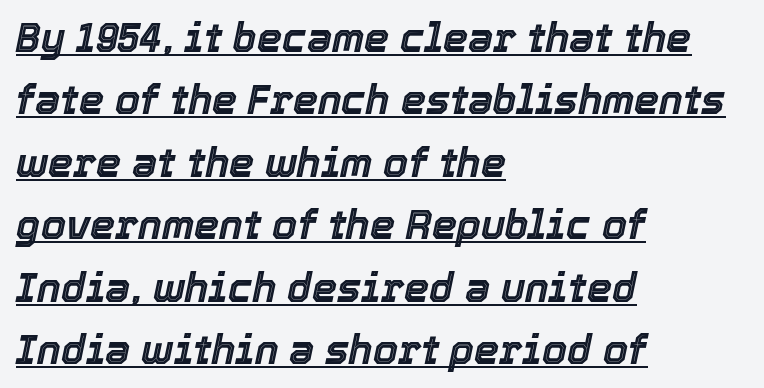
The image shows 40 px text type, italic (leaning right); set left-aligned, normal line spacing (1.56x), normal letter spacing, underlined; a medium x-height.
